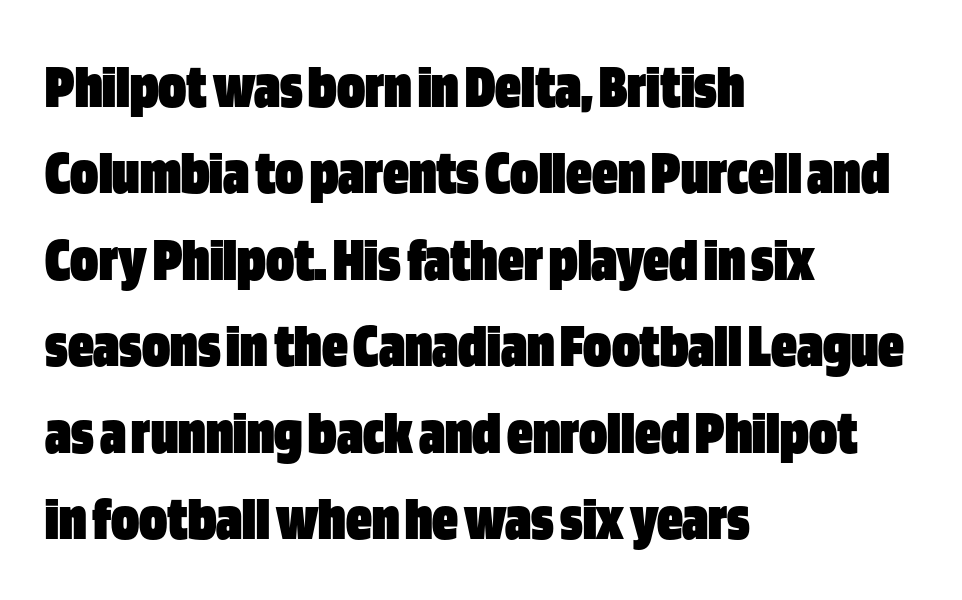
Q: Is the text bold? A: Yes.
Q: Is the text italic (slanted)? A: No, it is upright.
Q: Is the typeface a serif or a sans-serif typeface? A: Sans-serif.
Q: Is the text underlined? A: No.
Q: How is the paragraph aligned? A: Left-aligned.
Q: Is the spacing between letters normal or unusually wide? A: Normal.
Q: Is the spacing between lines tight, normal or loose? A: Normal.
Q: Width (condensed, normal, or wide)? A: Condensed.
Q: Stroke contrast? A: Low.
Q: x-height? A: Large.
Q: Monospaced? A: No.
